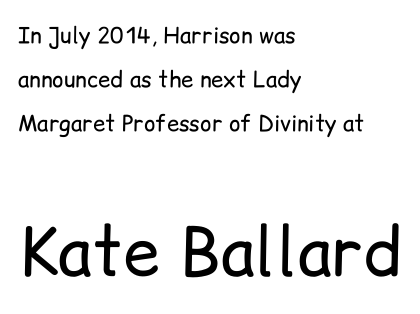
Is there much room between lines? Yes — plenty of vertical air separates them. The gap between lines stays unmarked. Nothing heavy about these letters — not bold at all. Are there feet on the stems? There aren't — it's a sans. The axis of the letterforms is exactly vertical. This rendering uses left alignment, leaving the right contour irregular.
